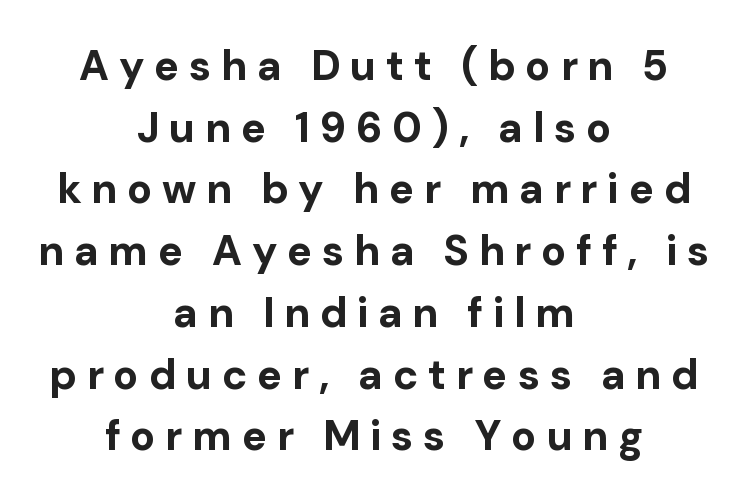
Q: Is the text bold? A: Yes.
Q: Is the text italic (slanted)? A: No, it is upright.
Q: Is the typeface a serif or a sans-serif typeface? A: Sans-serif.
Q: Is the text underlined? A: No.
Q: How is the paragraph aligned? A: Centered.
Q: Is the spacing between letters normal or unusually wide? A: Unusually wide.
Q: Is the spacing between lines tight, normal or loose? A: Normal.
Q: Width (condensed, normal, or wide)? A: Normal.
Q: Stroke contrast? A: Low.
Q: x-height? A: Medium.
Q: Monospaced? A: No.
